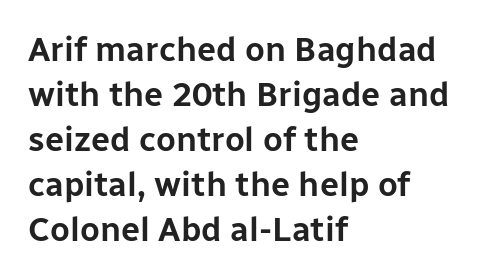
Examine the stroke ends and you'll find no serifs. Reading down the block, your eye returns to a fixed left position each line. A bare baseline throughout the passage. This is roman type, the default non-slanted kind.
